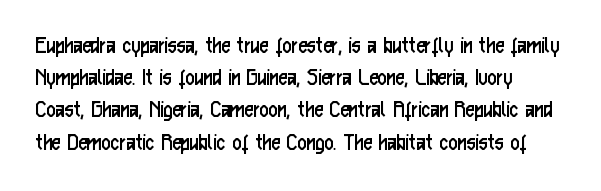
Q: Is the text bold? A: No.
Q: Is the text italic (slanted)? A: No, it is upright.
Q: Is the text underlined? A: No.
Q: How is the paragraph aligned? A: Left-aligned.
Q: Is the spacing between letters normal or unusually wide? A: Normal.
Q: Is the spacing between lines tight, normal or loose? A: Normal.
